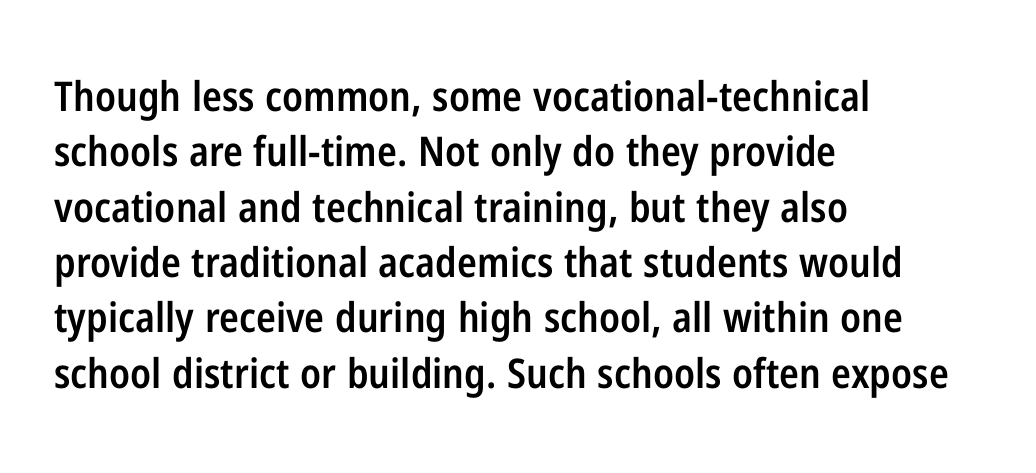
Unlike italic type, these characters show no tilt at all. Nothing unusual about the tracking: characters are spaced as the font intends. The rendering shows plain stroke endings on the letterforms — a sans-serif design. Weight: semibold (demi).
